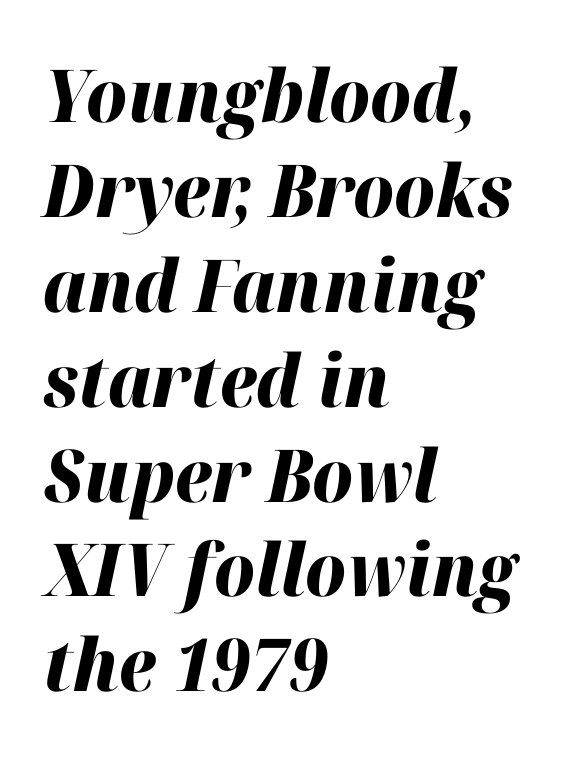
All the whitespace from short lines collects on the right. Its strokes are broad and dark, the hallmark of bold type. You could call the tracking neutral — neither tight nor loose. Words float on clear page, feet unadorned. Varying glyph widths throughout — classic text-font behaviour. The font's italic variant was chosen for this text.
